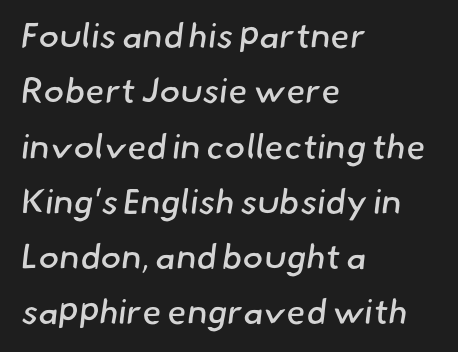
A typesetter would call this proportional, since set widths differ per character. Default kerning and tracking; the words read as compact shapes. Descender tails drop into unmarked territory. Think standard paragraph weight, or any step lighter than that. Notice how descenders clear the ascenders below comfortably — that's standard leading.
